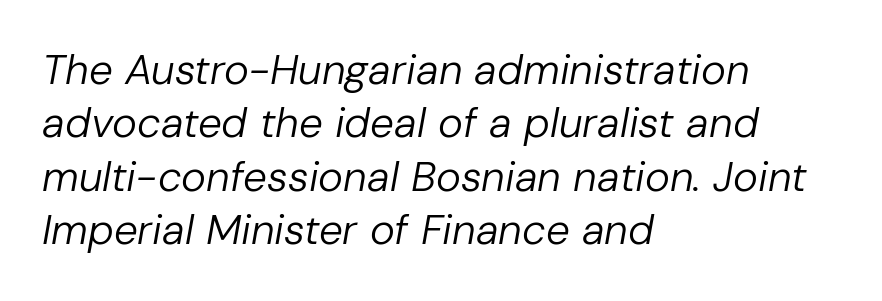
The image shows 42 px regular-weight type, italic (leaning right); set left-aligned, normal line spacing (1.27x), normal letter spacing, not underlined; low stroke contrast and a medium x-height.
